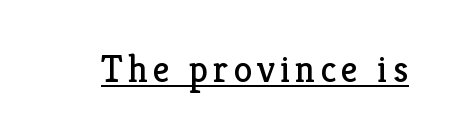
{"serif": "yes", "italic": "no", "bold": "no", "weight": "regular", "width": "normal", "stroke_contrast": "low", "x_height": "medium", "monospaced": "no", "underline": "yes", "glyph_px": 38}
